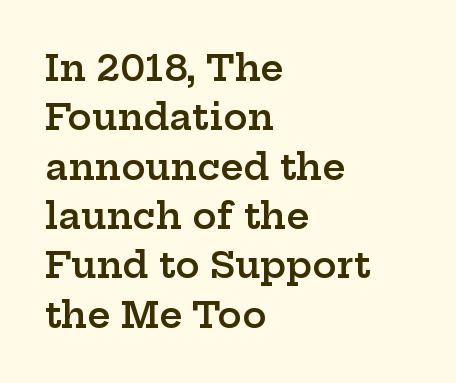
Q: Is the text bold? A: Semi-bold.
Q: Is the text italic (slanted)? A: No, it is upright.
Q: Is the typeface a serif or a sans-serif typeface? A: Serif.
Q: Is the text underlined? A: No.
Q: How is the paragraph aligned? A: Left-aligned.
Q: Is the spacing between letters normal or unusually wide? A: Normal.
Q: Is the spacing between lines tight, normal or loose? A: Normal.
Q: Width (condensed, normal, or wide)? A: Wide.
Q: Stroke contrast? A: Low.
Q: x-height? A: Medium.
Q: Monospaced? A: No.
